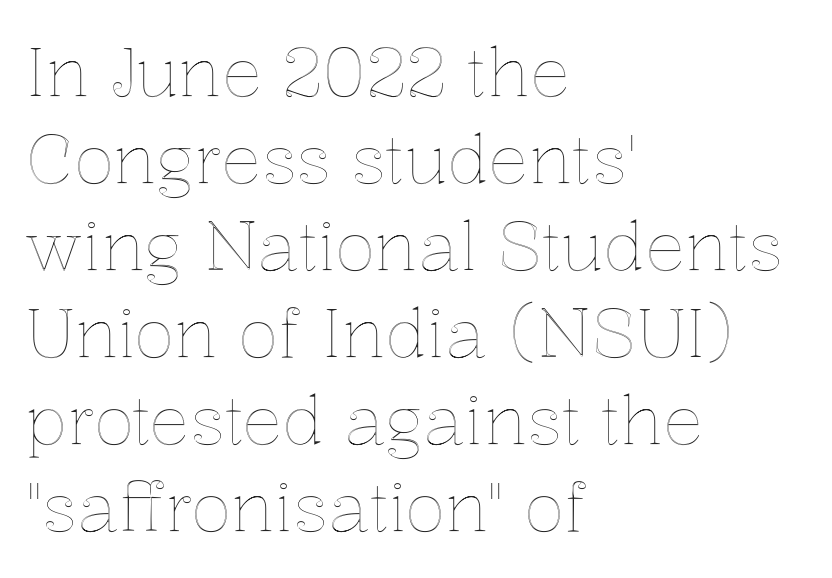
The image shows 67 px text type, upright; set left-aligned, normal line spacing (1.3x), normal letter spacing, not underlined; a medium x-height.
